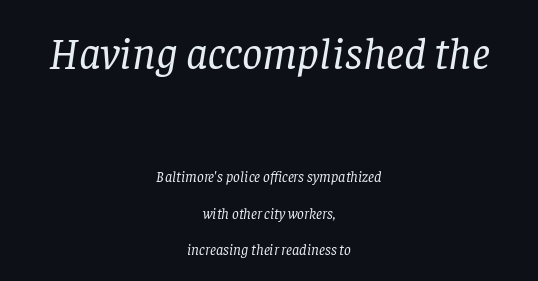
{"serif": "yes", "italic": "yes", "lean": "right", "slant_degrees": 8, "bold": "no", "weight": "regular", "width": "normal", "stroke_contrast": "low", "x_height": "large", "monospaced": "no", "underline": "no", "align": "center", "line_spacing": "loose", "line_spacing_ratio": 2.41, "letter_spacing": "normal", "letter_spacing_em": 0.0, "larger_block": "first", "size_ratio": 3.0, "glyph_px": 45}
